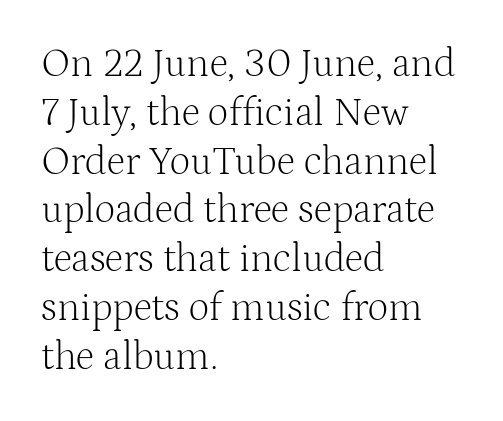
{"serif": "yes", "italic": "no", "bold": "no", "weight": "light", "width": "normal", "stroke_contrast": "medium", "x_height": "medium", "monospaced": "no", "underline": "no", "align": "left", "line_spacing_ratio": 1.22, "letter_spacing": "normal", "letter_spacing_em": 0.0, "glyph_px": 40}
